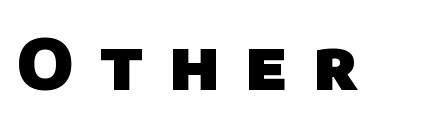
The image shows 70 px heavy sans-serif type; set unusually wide letter spacing (+0.37 em), not underlined; low stroke contrast and a large x-height.
